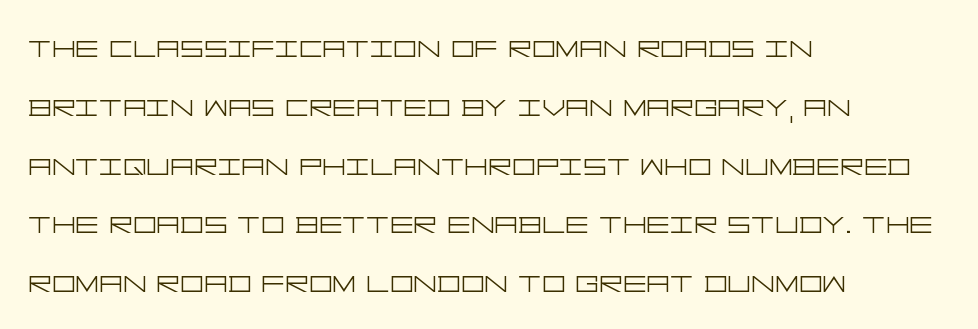
Q: Is the text bold? A: No.
Q: Is the text italic (slanted)? A: No, it is upright.
Q: Is the typeface a serif or a sans-serif typeface? A: Sans-serif.
Q: Is the text underlined? A: No.
Q: How is the paragraph aligned? A: Left-aligned.
Q: Is the spacing between letters normal or unusually wide? A: Normal.
Q: Is the spacing between lines tight, normal or loose? A: Normal.
Q: Width (condensed, normal, or wide)? A: Wide.
Q: Stroke contrast? A: Low.
Q: x-height? A: Large.
